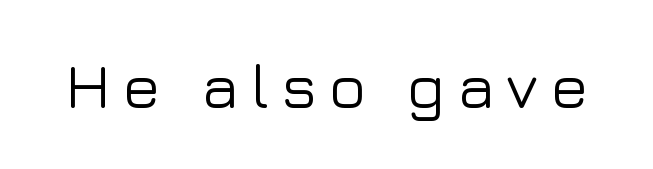
Q: Is the text italic (slanted)? A: No, it is upright.
Q: Is the typeface a serif or a sans-serif typeface? A: Sans-serif.
Q: Is the text underlined? A: No.
Q: Width (condensed, normal, or wide)? A: Normal.
Q: Stroke contrast? A: Low.
Q: x-height? A: Medium.
Q: Monospaced? A: No.
